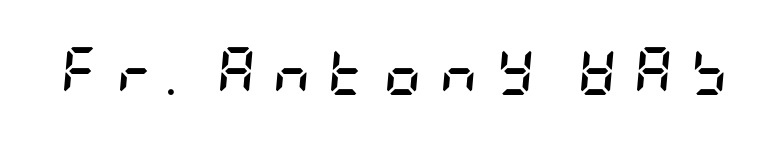
Q: Is the text bold? A: Yes.
Q: Is the text italic (slanted)? A: Yes, it leans right by about 5 degrees.
Q: Is the text underlined? A: No.
Q: Is the spacing between letters normal or unusually wide? A: Unusually wide.
Q: Width (condensed, normal, or wide)? A: Condensed.
Q: Stroke contrast? A: Low.
Q: x-height? A: Large.
